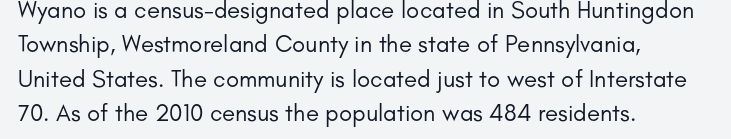
{"italic": "no", "bold": "no", "underline": "no", "align": "left", "line_spacing": "normal", "line_spacing_ratio": 1.43, "letter_spacing": "normal", "letter_spacing_em": 0.0, "glyph_px": 24}
